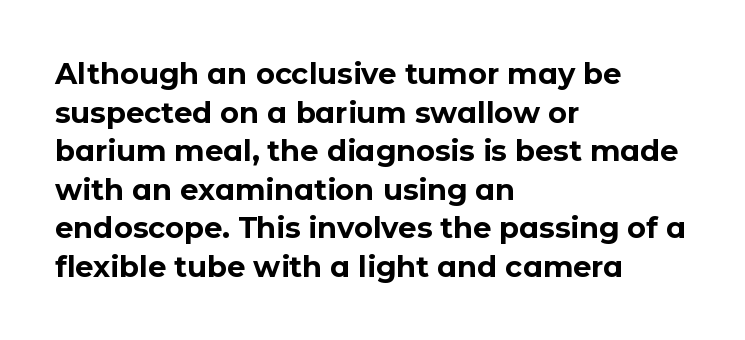
The image shows 29 px bold sans-serif type, upright; set left-aligned, normal line spacing (1.33x), normal letter spacing, not underlined; low stroke contrast and a medium x-height.
